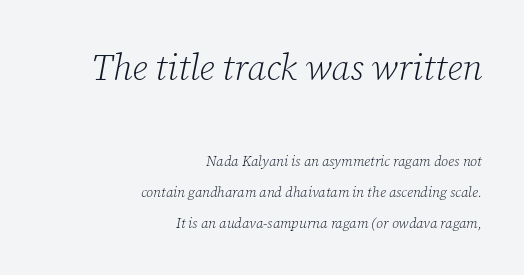
Q: Is the text bold? A: No.
Q: Is the text italic (slanted)? A: Yes, it leans right by about 12 degrees.
Q: Is the typeface a serif or a sans-serif typeface? A: Serif.
Q: Is the text underlined? A: No.
Q: How is the paragraph aligned? A: Right-aligned.
Q: Is the spacing between letters normal or unusually wide? A: Normal.
Q: Is the spacing between lines tight, normal or loose? A: Loose.
Q: Which block of text is set in a larger size, the first (top) or the second (bottom)? A: The first (top) one.
Q: Width (condensed, normal, or wide)? A: Normal.
Q: Stroke contrast? A: Low.
Q: x-height? A: Medium.
Q: Monospaced? A: No.
